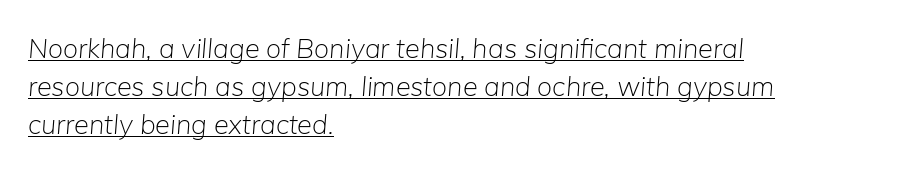
Yep, that's italic — everything's leaning. Regular leading. Compared with a typical body face, this is equally light or lighter still. One-word summary of the alignment: left. Students, note that the glyphs here touch the page at normal intervals.
